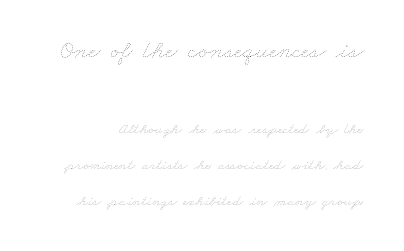
A quiet, ordinary-to-light weight characterises the typeface. Underlining? Definitely not there. Each new line begins a long way beneath the previous one. The face used here is rendered with its standard letterfit. The composition opens big and finishes small.
